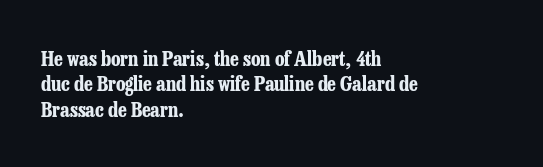
{"italic": "no", "bold": "yes", "underline": "no", "align": "left", "line_spacing": "normal", "line_spacing_ratio": 1.27, "letter_spacing": "normal", "letter_spacing_em": 0.0, "glyph_px": 20}
